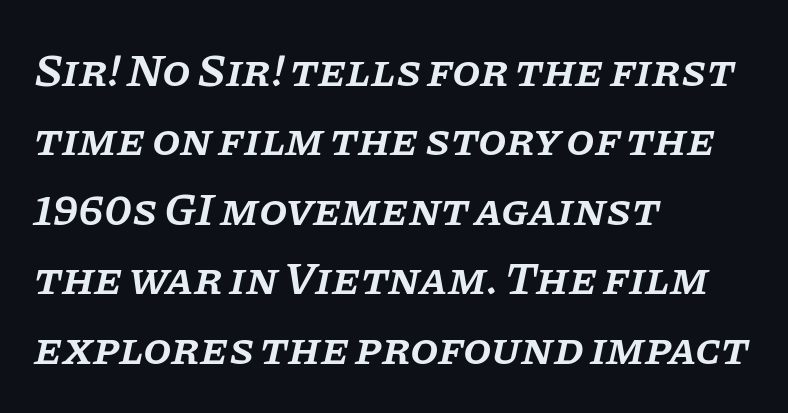
Regular leading. Moderately thickened strokes mark this as semibold type. Each row of text sits above clean, open space. Does the type have serifs? Yes, each stem ends in a small foot. Would a proofreader flag this as italicized? Yes.
